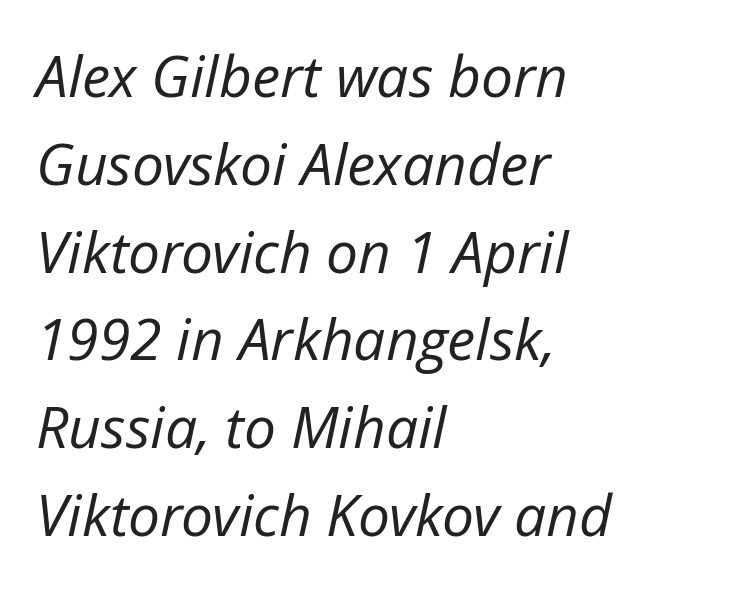
The image shows 57 px regular-weight type, italic (leaning right); set left-aligned, normal line spacing (1.54x), normal letter spacing, not underlined; low stroke contrast and a medium x-height.
